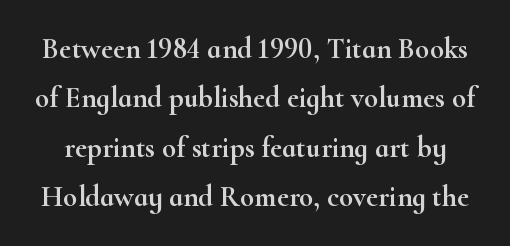
{"serif": "yes", "italic": "no", "width": "wide", "stroke_contrast": "high", "x_height": "small", "monospaced": "no", "underline": "no", "line_spacing": "normal", "line_spacing_ratio": 1.7, "letter_spacing": "normal", "letter_spacing_em": 0.0, "glyph_px": 29}
